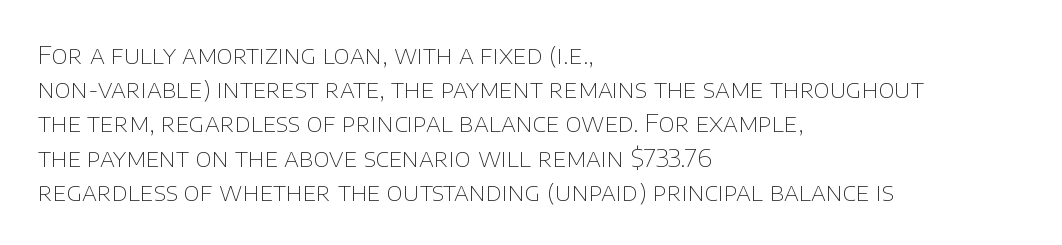
The image shows 25 px text type, upright; set left-aligned, normal line spacing (1.37x), normal letter spacing, not underlined.
